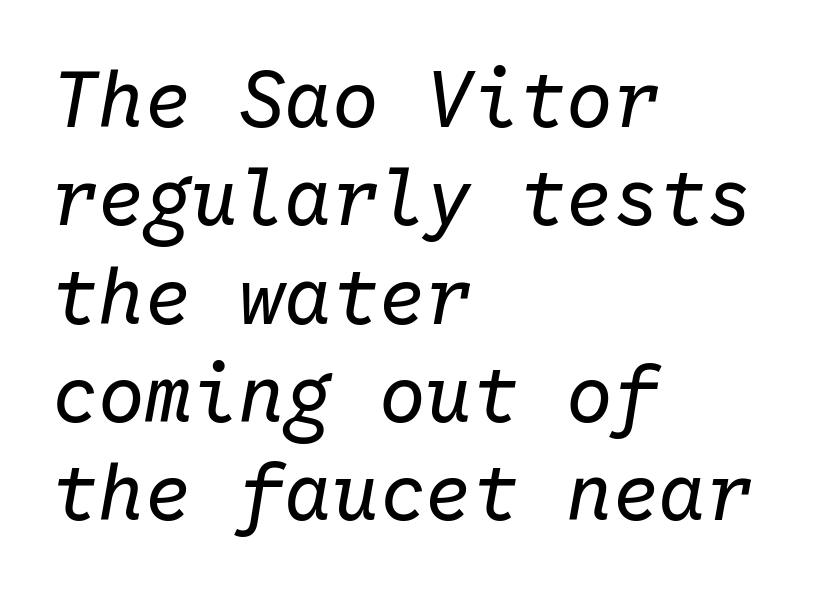
Stems here are at most as thick as an everyday book face. The face used here is monospaced, like something from a code editor. Spacing between characters is what you'd get straight out of the box. Check under the words: just untouched page.
